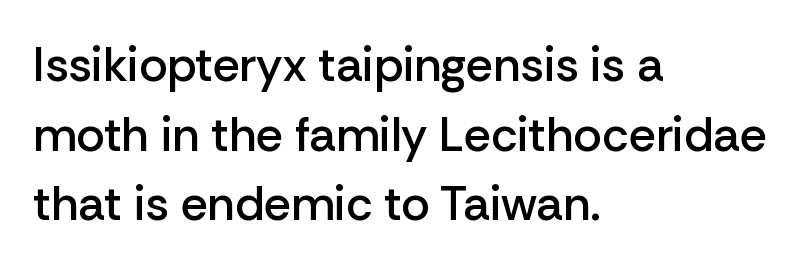
Q: Is the text bold? A: Semi-bold.
Q: Is the text italic (slanted)? A: No, it is upright.
Q: Is the typeface a serif or a sans-serif typeface? A: Sans-serif.
Q: Is the text underlined? A: No.
Q: How is the paragraph aligned? A: Left-aligned.
Q: Is the spacing between letters normal or unusually wide? A: Normal.
Q: Is the spacing between lines tight, normal or loose? A: Normal.
Q: Width (condensed, normal, or wide)? A: Normal.
Q: Stroke contrast? A: Low.
Q: x-height? A: Medium.
Q: Monospaced? A: No.
